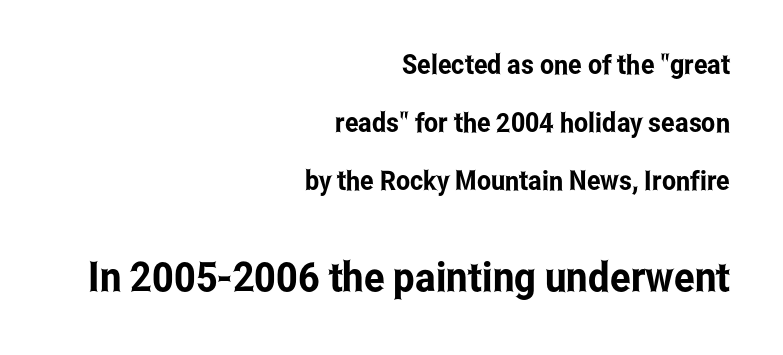
{"serif": "no", "italic": "no", "width": "condensed", "stroke_contrast": "low", "x_height": "medium", "monospaced": "no", "underline": "no", "align": "right", "line_spacing": "loose", "line_spacing_ratio": 2.15, "letter_spacing": "normal", "letter_spacing_em": 0.0, "larger_block": "second", "size_ratio": 1.52, "glyph_px": 41}
